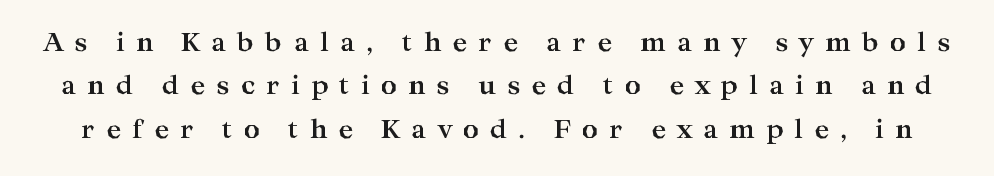
The gaps between neighbouring characters are conspicuously large. Quick note: underline off. Heft: maximum for text — a bold. Every stem runs plumb, perpendicular to the baseline.
